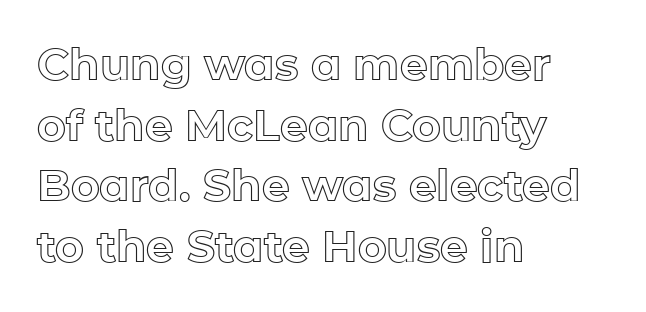
{"italic": "no", "width": "normal", "x_height": "medium", "monospaced": "no", "underline": "no", "align": "left", "line_spacing": "normal", "line_spacing_ratio": 1.38, "letter_spacing": "normal", "letter_spacing_em": 0.0, "glyph_px": 44}
